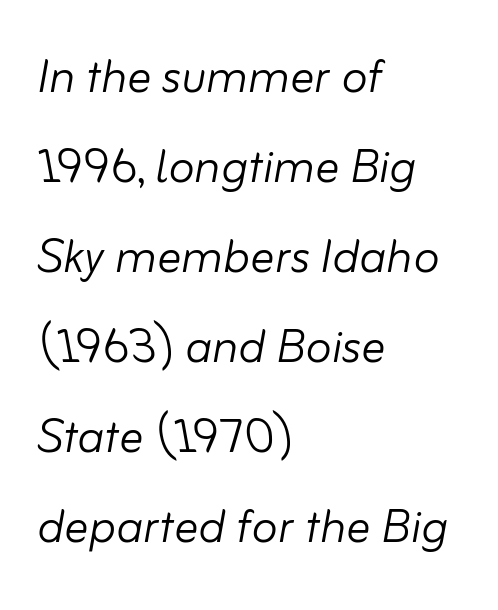
{"italic": "yes", "lean": "right", "slant_degrees": 10, "bold": "no", "weight": "light", "width": "normal", "stroke_contrast": "low", "x_height": "small", "monospaced": "no", "underline": "no", "align": "left", "line_spacing": "normal", "line_spacing_ratio": 1.5, "letter_spacing": "normal", "letter_spacing_em": 0.0, "glyph_px": 60}
